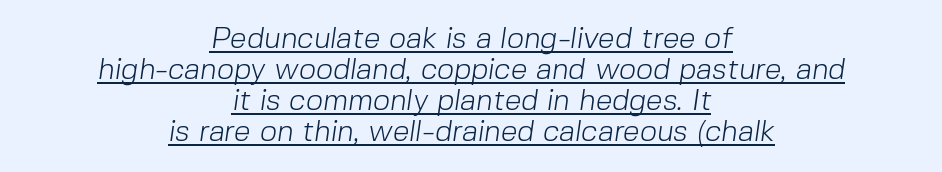
{"serif": "no", "bold": "no", "weight": "light", "width": "normal", "stroke_contrast": "low", "x_height": "medium", "monospaced": "no", "underline": "yes", "align": "center", "line_spacing": "tight", "line_spacing_ratio": 1.03, "letter_spacing": "normal", "letter_spacing_em": 0.0, "glyph_px": 30}
